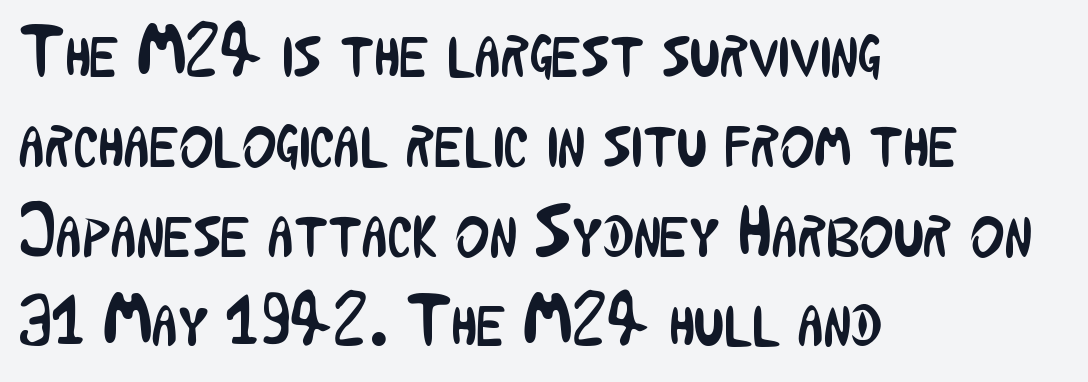
{"serif": "no", "italic": "no", "bold": "no", "weight": "regular", "width": "condensed", "stroke_contrast": "low", "x_height": "medium", "monospaced": "no", "underline": "no", "align": "left", "line_spacing_ratio": 1.23, "letter_spacing": "normal", "letter_spacing_em": 0.0, "glyph_px": 73}
